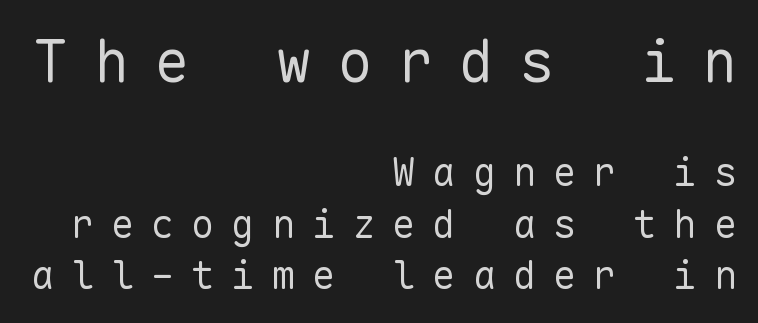
Heaviness? Minimal to ordinary, like unemphasized prose. Bigger letters appear in the top chunk; the bottom chunk is reduced. What kind of face is this? One without serifs — a sans. Ordinary non-slanted type is in use.
